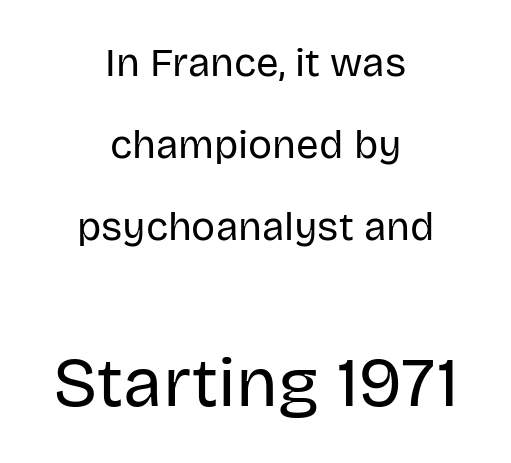
{"serif": "no", "italic": "no", "bold": "no", "weight": "regular", "width": "normal", "stroke_contrast": "low", "x_height": "large", "monospaced": "no", "underline": "no", "align": "center", "line_spacing": "loose", "line_spacing_ratio": 2.05, "letter_spacing": "normal", "letter_spacing_em": 0.0, "larger_block": "second", "size_ratio": 1.75, "glyph_px": 70}
